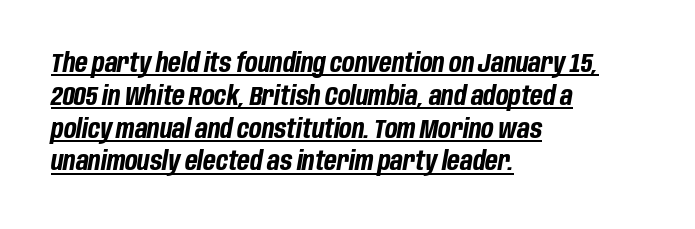
The image shows 26 px bold type, italic (leaning right); set left-aligned, normal line spacing (1.26x), normal letter spacing, underlined.
